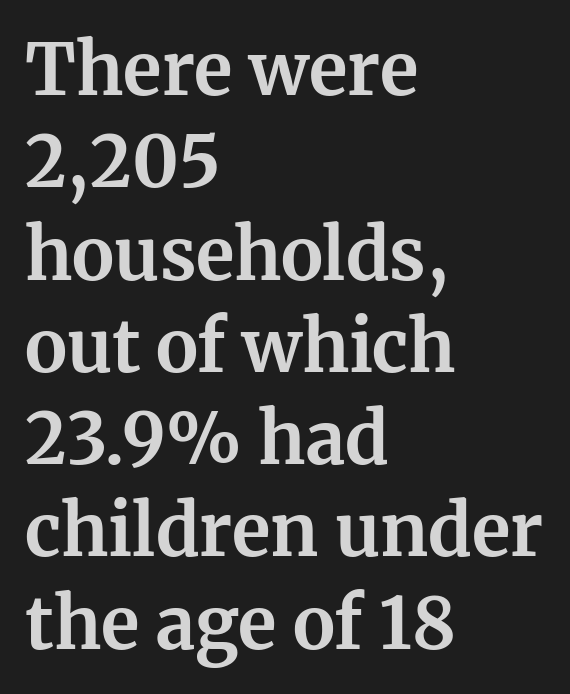
Q: Is the text bold? A: Yes.
Q: Is the text italic (slanted)? A: No, it is upright.
Q: Is the typeface a serif or a sans-serif typeface? A: Serif.
Q: Is the text underlined? A: No.
Q: How is the paragraph aligned? A: Left-aligned.
Q: Is the spacing between letters normal or unusually wide? A: Normal.
Q: Is the spacing between lines tight, normal or loose? A: Normal.
Q: Width (condensed, normal, or wide)? A: Normal.
Q: Stroke contrast? A: Medium.
Q: x-height? A: Medium.
Q: Monospaced? A: No.
